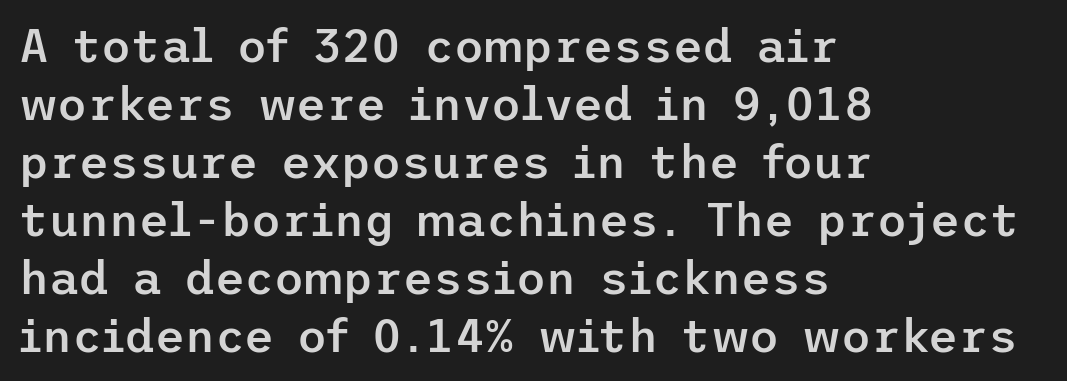
{"serif": "no", "italic": "no", "bold": "semi", "weight": "semibold", "width": "normal", "stroke_contrast": "low", "x_height": "medium", "underline": "no", "align": "left", "line_spacing": "normal", "line_spacing_ratio": 1.26, "letter_spacing": "normal", "letter_spacing_em": 0.0, "glyph_px": 46}
